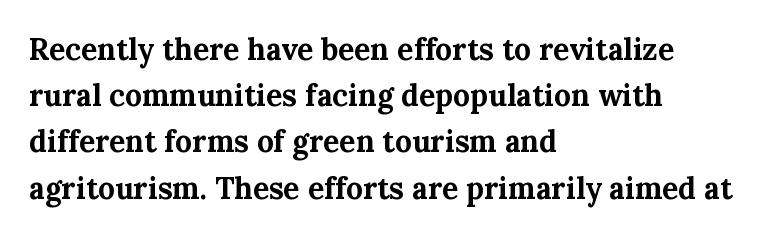
Each word holds together tightly as a unit, with standard inter-letter gaps. The letters advance in unequal steps, a hallmark of proportional type. Quick note: underline off. This sample uses an upright cut, with every glyph sitting square on the baseline.
